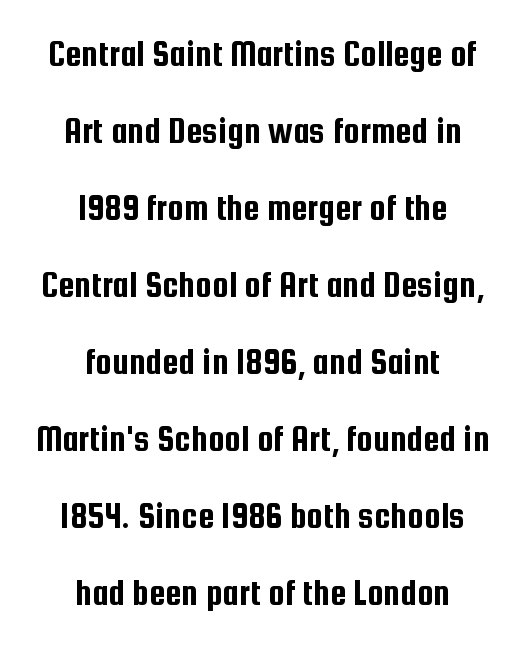
The passage shown is typed in a proportional face where columns would drift. Notice how the passage keeps no hard edge, just a central spine. The face used here is rendered with its standard letterfit. This is the regular roman posture of the typeface. The gap between lines stays unmarked.
